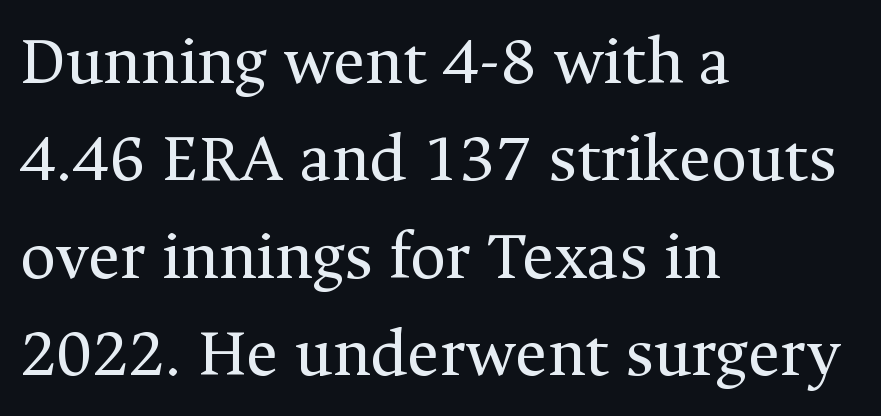
Q: Is the text bold? A: No.
Q: Is the text italic (slanted)? A: No, it is upright.
Q: Is the typeface a serif or a sans-serif typeface? A: Serif.
Q: Is the text underlined? A: No.
Q: How is the paragraph aligned? A: Left-aligned.
Q: Is the spacing between letters normal or unusually wide? A: Normal.
Q: Is the spacing between lines tight, normal or loose? A: Normal.
Q: Width (condensed, normal, or wide)? A: Normal.
Q: Stroke contrast? A: Medium.
Q: x-height? A: Medium.
Q: Monospaced? A: No.
